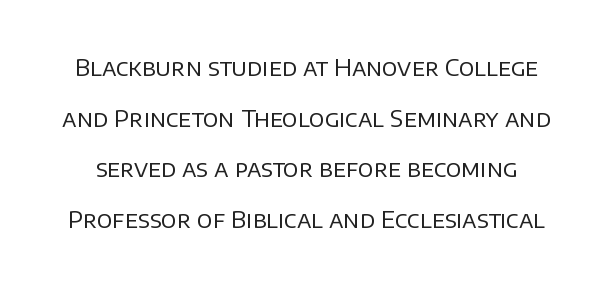
{"italic": "no", "bold": "no", "underline": "no", "line_spacing": "loose", "line_spacing_ratio": 2.2, "letter_spacing": "normal", "letter_spacing_em": 0.0, "glyph_px": 23}
